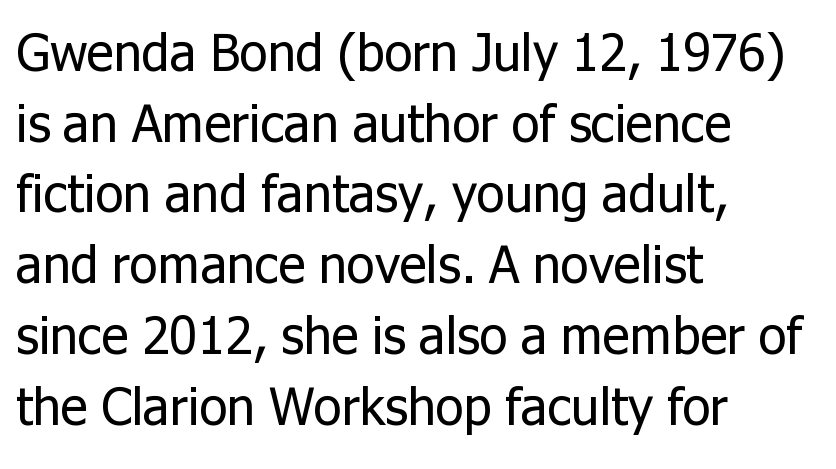
Q: Is the text bold? A: No.
Q: Is the text italic (slanted)? A: No, it is upright.
Q: Is the typeface a serif or a sans-serif typeface? A: Sans-serif.
Q: Is the text underlined? A: No.
Q: How is the paragraph aligned? A: Left-aligned.
Q: Is the spacing between letters normal or unusually wide? A: Normal.
Q: Is the spacing between lines tight, normal or loose? A: Normal.
Q: Width (condensed, normal, or wide)? A: Normal.
Q: Stroke contrast? A: Low.
Q: x-height? A: Medium.
Q: Monospaced? A: No.
